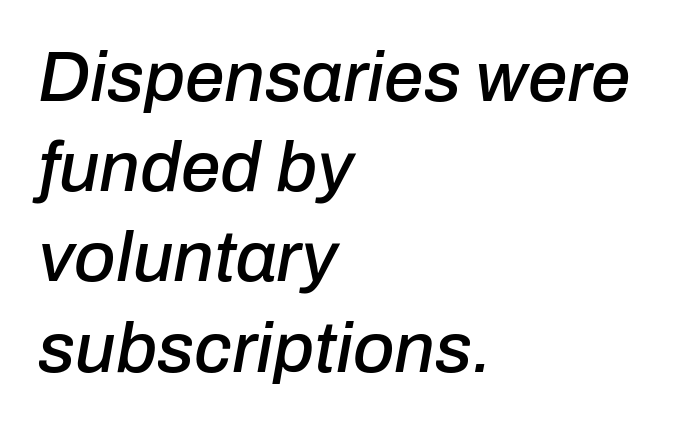
{"italic": "yes", "lean": "right", "slant_degrees": 10, "width": "normal", "stroke_contrast": "low", "x_height": "medium", "monospaced": "no", "underline": "no", "align": "left", "line_spacing": "normal", "line_spacing_ratio": 1.27, "letter_spacing": "normal", "letter_spacing_em": 0.0, "glyph_px": 71}
